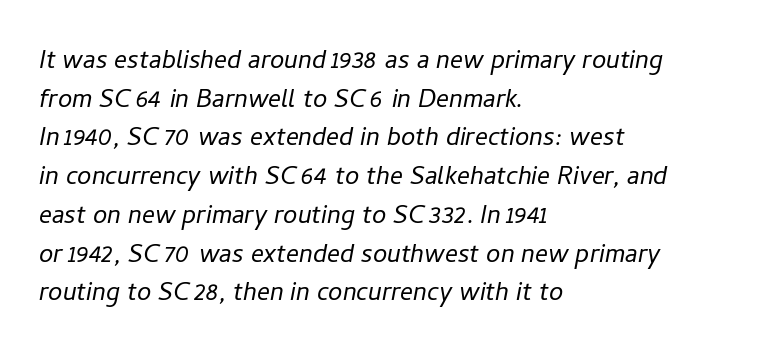
The image shows 32 px light type, italic (leaning right); set left-aligned, line spacing 1.21x, normal letter spacing, not underlined; low stroke contrast and a medium x-height.
